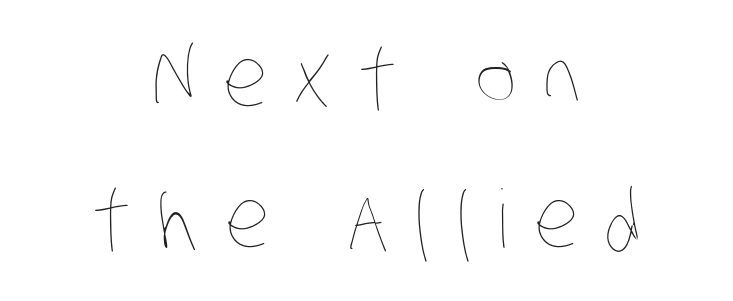
Q: Is the text bold? A: No.
Q: Is the text underlined? A: No.
Q: How is the paragraph aligned? A: Centered.
Q: Is the spacing between letters normal or unusually wide? A: Unusually wide.
Q: Width (condensed, normal, or wide)? A: Condensed.
Q: Stroke contrast? A: Low.
Q: x-height? A: Large.
Q: Monospaced? A: No.
